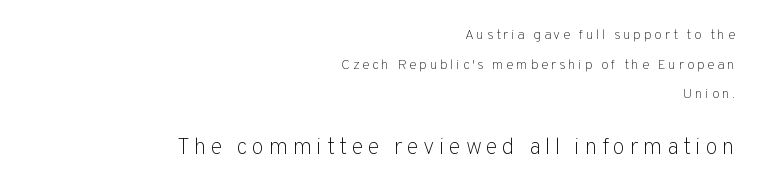
Q: Is the text bold? A: No.
Q: Is the text italic (slanted)? A: No, it is upright.
Q: Is the text underlined? A: No.
Q: How is the paragraph aligned? A: Right-aligned.
Q: Is the spacing between lines tight, normal or loose? A: Loose.
Q: Which block of text is set in a larger size, the first (top) or the second (bottom)? A: The second (bottom) one.
